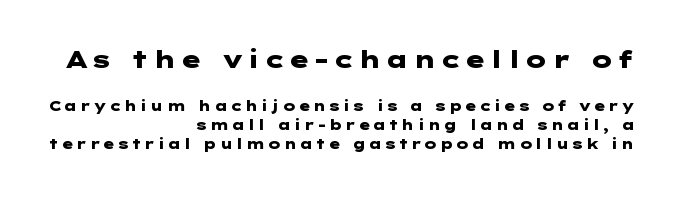
Alignment: flush right. Reading top to bottom, the characters get smaller at the block break. Tall strokes in this sample are plumb rather than angled. The strip under each line holds only bare page. What weight is shown? A full bold with thick strokes. Compared with typical paragraphs, the rows here are spaced about the same.
